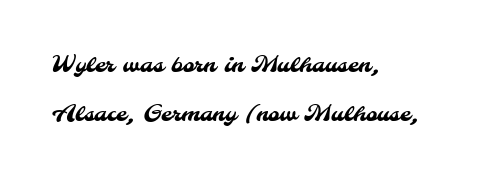
The image shows 22 px text type; set left-aligned, loose line spacing (2.21x), normal letter spacing, not underlined.
